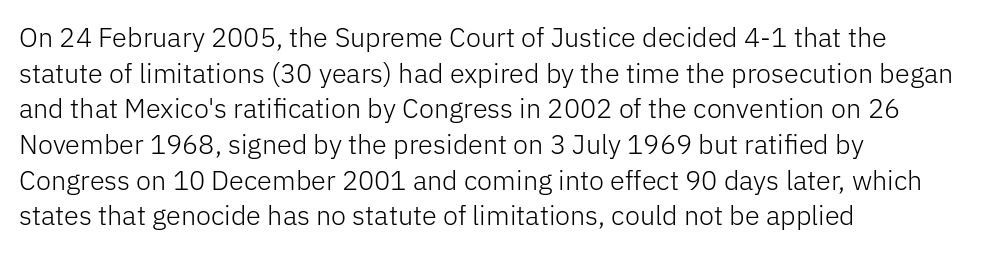
Notice how descenders clear the ascenders below comfortably — that's standard leading. Rule under the text: the space is simply empty. This rendering uses left alignment, leaving the right contour irregular. The type sits square on the baseline with zero lean. The font sits on the lighter half of the weight spectrum, regular included. The gaps between neighbouring characters are ordinary and unremarkable.
